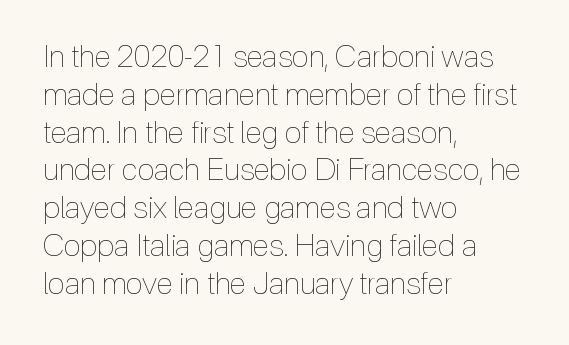
Each letter keeps its own natural width here, so spacing adapts to shape. Is the block centered? No — it sits flush against the left margin. No extra tracking has been applied to these lines. Italic? Not at all — the glyphs are vertical. The string is rendered with underlining switched off.
